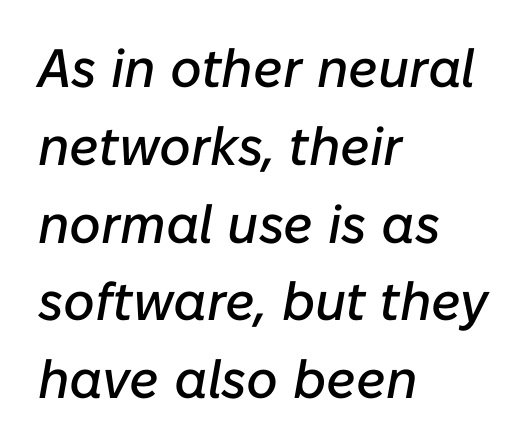
One glance says typical: line gaps are just what's usual. Letter spacing: default. You could not count columns in this text — the font is proportionally spaced. Quick note: underline off. This sample uses an oblique cut, with every glyph tilted off the vertical.
